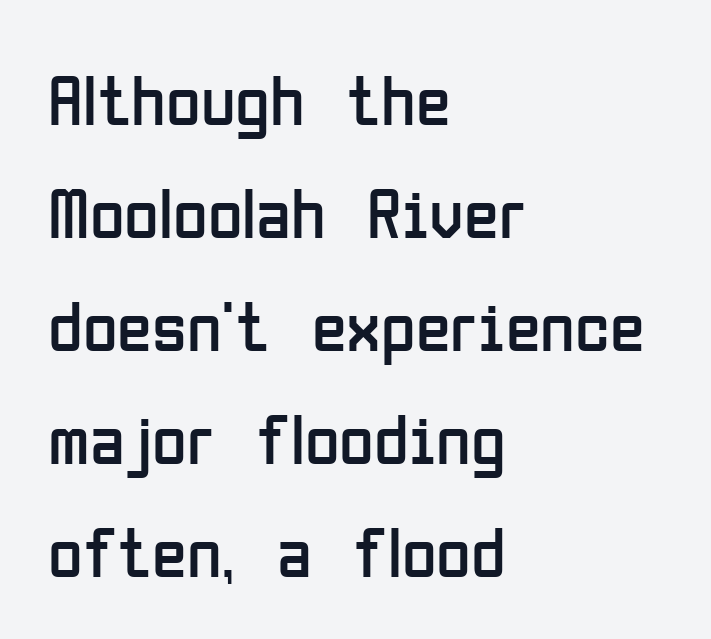
{"serif": "no", "italic": "no", "bold": "no", "weight": "regular", "width": "condensed", "stroke_contrast": "low", "x_height": "medium", "monospaced": "no", "underline": "no", "align": "left", "line_spacing": "normal", "line_spacing_ratio": 1.59, "letter_spacing": "normal", "letter_spacing_em": 0.0, "glyph_px": 71}
